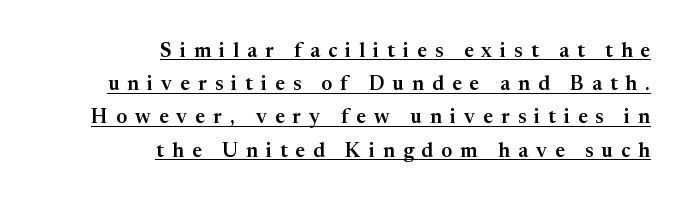
Q: Is the text italic (slanted)? A: No, it is upright.
Q: Is the text underlined? A: Yes.
Q: How is the paragraph aligned? A: Right-aligned.
Q: Is the spacing between letters normal or unusually wide? A: Unusually wide.
Q: Is the spacing between lines tight, normal or loose? A: Normal.
